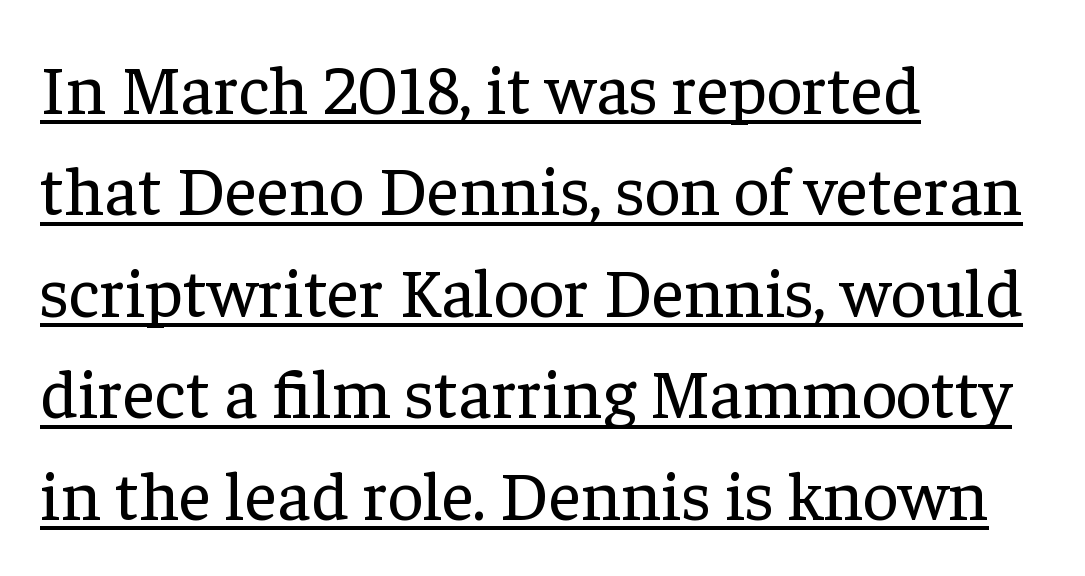
Q: Is the text bold? A: No.
Q: Is the text italic (slanted)? A: No, it is upright.
Q: Is the typeface a serif or a sans-serif typeface? A: Serif.
Q: Is the text underlined? A: Yes.
Q: How is the paragraph aligned? A: Left-aligned.
Q: Is the spacing between letters normal or unusually wide? A: Normal.
Q: Is the spacing between lines tight, normal or loose? A: Normal.
Q: Width (condensed, normal, or wide)? A: Normal.
Q: Stroke contrast? A: Low.
Q: x-height? A: Medium.
Q: Monospaced? A: No.
